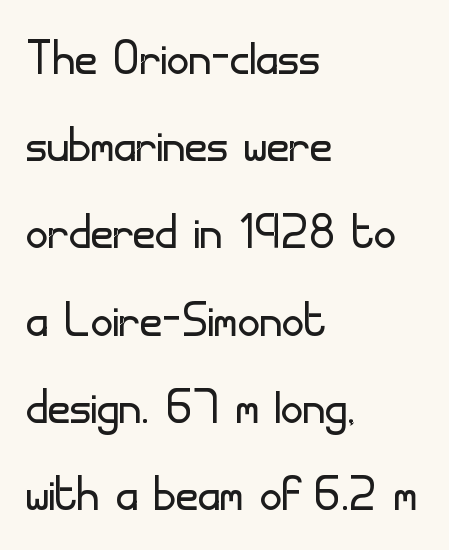
The image shows 61 px light sans-serif type, upright; set left-aligned, normal line spacing (1.43x), normal letter spacing, not underlined; low stroke contrast and a small x-height.
